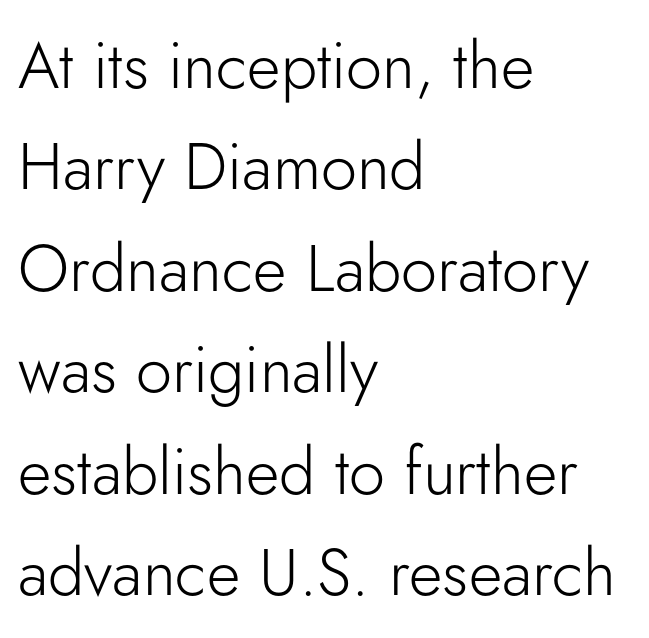
{"serif": "no", "italic": "no", "bold": "no", "weight": "light", "width": "normal", "stroke_contrast": "low", "x_height": "small", "monospaced": "no", "underline": "no", "align": "left", "line_spacing": "normal", "line_spacing_ratio": 1.56, "letter_spacing": "normal", "letter_spacing_em": 0.0, "glyph_px": 65}
